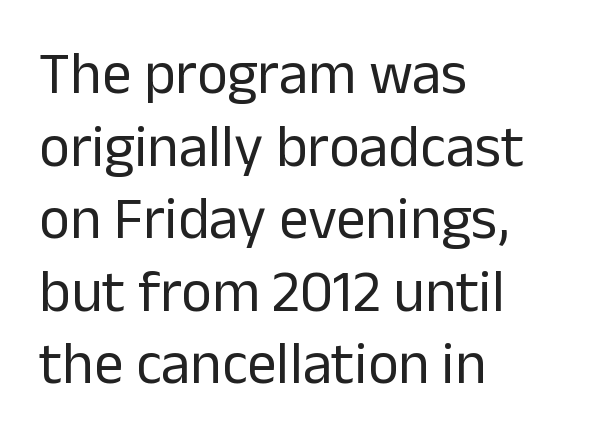
{"serif": "no", "italic": "no", "bold": "no", "weight": "regular", "width": "normal", "stroke_contrast": "low", "x_height": "medium", "monospaced": "no", "underline": "no", "align": "left", "line_spacing_ratio": 1.23, "letter_spacing": "normal", "letter_spacing_em": 0.0, "glyph_px": 59}
